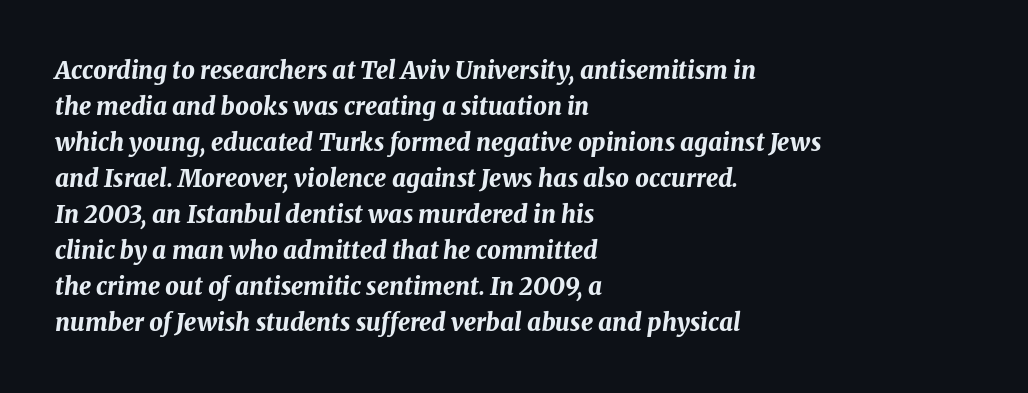
{"italic": "yes", "lean": "right", "slant_degrees": 8, "bold": "yes", "underline": "no", "align": "left", "line_spacing": "normal", "line_spacing_ratio": 1.5, "letter_spacing": "normal", "letter_spacing_em": 0.0, "glyph_px": 24}
